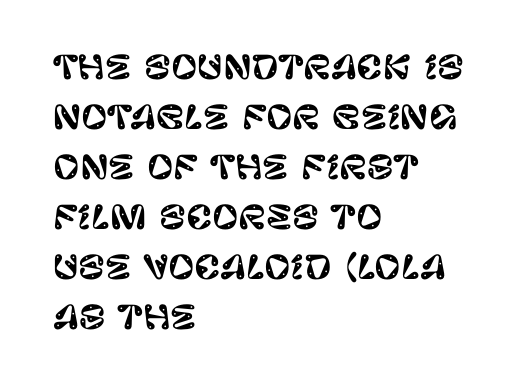
Q: Is the text italic (slanted)? A: Yes.
Q: Is the typeface a serif or a sans-serif typeface? A: Sans-serif.
Q: Is the text underlined? A: No.
Q: How is the paragraph aligned? A: Left-aligned.
Q: Is the spacing between letters normal or unusually wide? A: Normal.
Q: Is the spacing between lines tight, normal or loose? A: Normal.
Q: Width (condensed, normal, or wide)? A: Normal.
Q: Stroke contrast? A: Low.
Q: x-height? A: Large.
Q: Monospaced? A: No.
